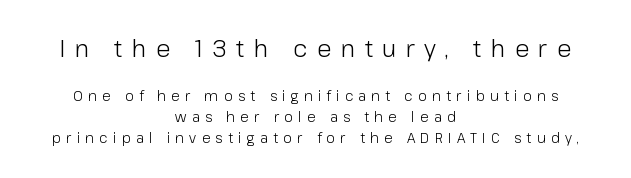
The image shows 24 px text type, upright; set centered, normal line spacing (1.49x), unusually wide letter spacing (+0.38 em), not underlined; the first (top) block is 1.71x larger.
